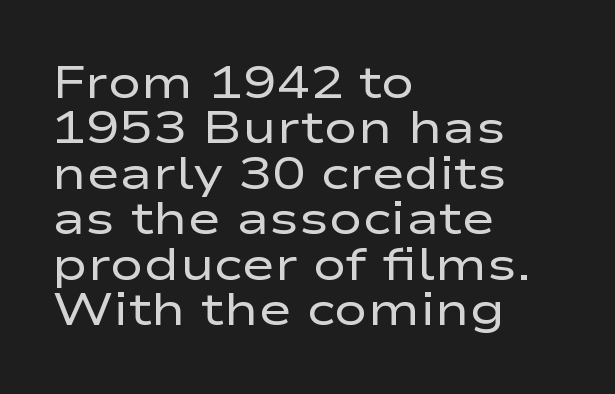
Caption: face not bold, strokes unweighted. Ordinary non-slanted type is in use. A typesetter would label this face a sans. Very little white space separates one row of letters from the next.
